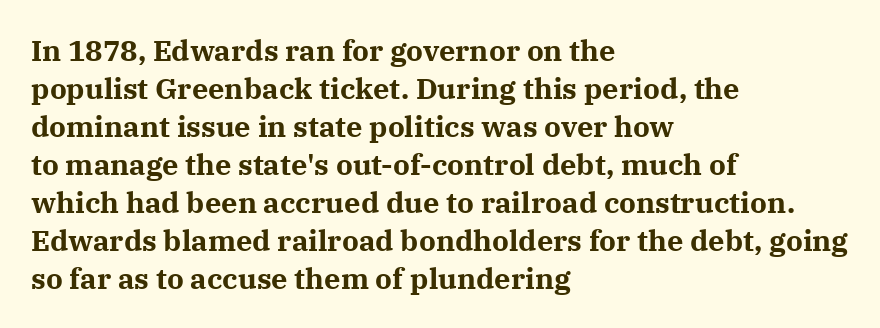
{"serif": "yes", "italic": "no", "bold": "yes", "weight": "bold", "width": "normal", "stroke_contrast": "medium", "x_height": "medium", "monospaced": "no", "underline": "no", "align": "left", "line_spacing": "normal", "line_spacing_ratio": 1.31, "letter_spacing": "normal", "letter_spacing_em": 0.0, "glyph_px": 29}
